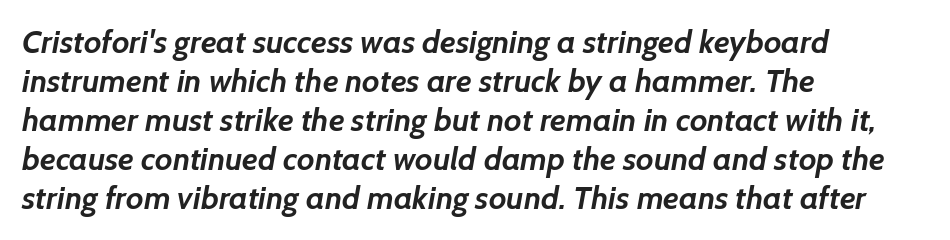
The image shows 32 px semibold sans-serif type; set left-aligned, line spacing 1.22x, normal letter spacing, not underlined; low stroke contrast and a medium x-height.
